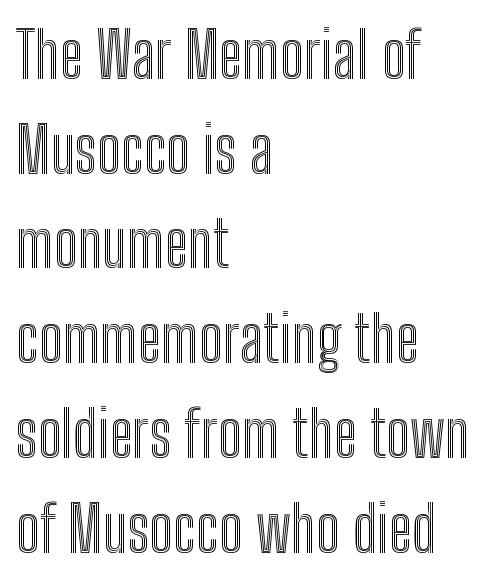
Q: Is the text italic (slanted)? A: No, it is upright.
Q: Is the text underlined? A: No.
Q: How is the paragraph aligned? A: Left-aligned.
Q: Is the spacing between letters normal or unusually wide? A: Normal.
Q: Is the spacing between lines tight, normal or loose? A: Normal.
Q: Width (condensed, normal, or wide)? A: Condensed.
Q: x-height? A: Medium.
Q: Monospaced? A: No.
